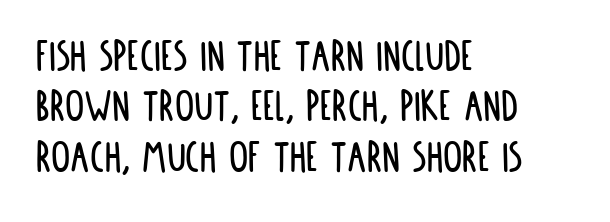
The image shows 48 px condensed sans-serif type, upright; set left-aligned, tight line spacing (1.05x), normal letter spacing, not underlined; low stroke contrast and a large x-height.
